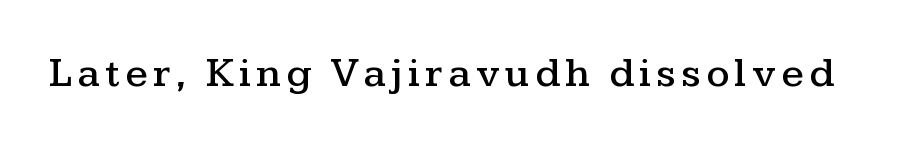
Q: Is the text italic (slanted)? A: No, it is upright.
Q: Is the typeface a serif or a sans-serif typeface? A: Serif.
Q: Is the text underlined? A: No.
Q: Width (condensed, normal, or wide)? A: Wide.
Q: Stroke contrast? A: Medium.
Q: x-height? A: Medium.
Q: Monospaced? A: No.
